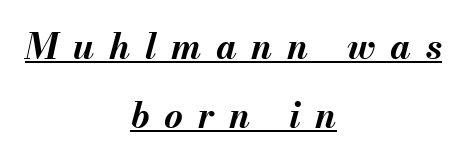
{"italic": "yes", "lean": "right", "slant_degrees": 13, "bold": "yes", "weight": "bold", "width": "normal", "stroke_contrast": "medium", "x_height": "small", "monospaced": "no", "underline": "yes", "align": "center", "line_spacing": "loose", "line_spacing_ratio": 1.92, "letter_spacing": "wide", "letter_spacing_em": 0.41, "glyph_px": 36}
